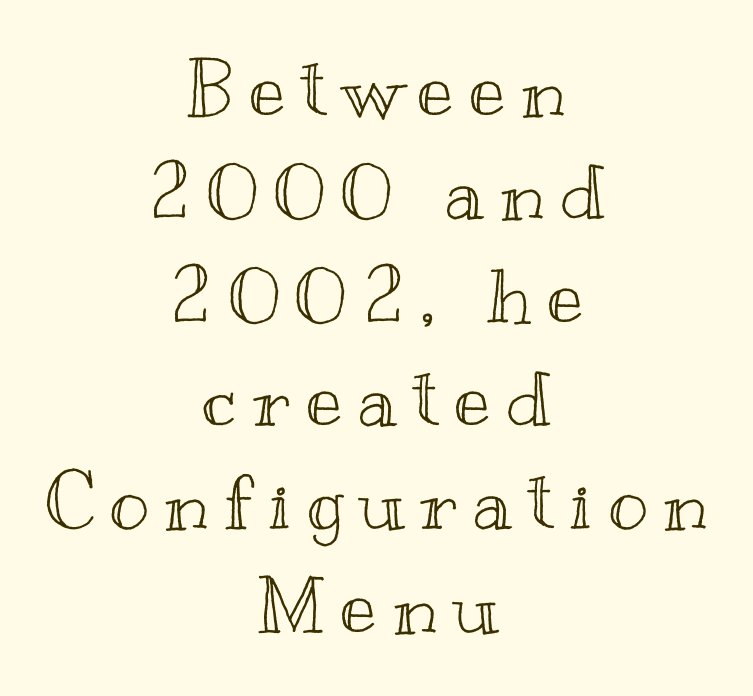
Q: Is the text italic (slanted)? A: No, it is upright.
Q: Is the text underlined? A: No.
Q: How is the paragraph aligned? A: Centered.
Q: Is the spacing between letters normal or unusually wide? A: Unusually wide.
Q: Is the spacing between lines tight, normal or loose? A: Normal.
Q: Width (condensed, normal, or wide)? A: Wide.
Q: x-height? A: Small.
Q: Monospaced? A: No.
